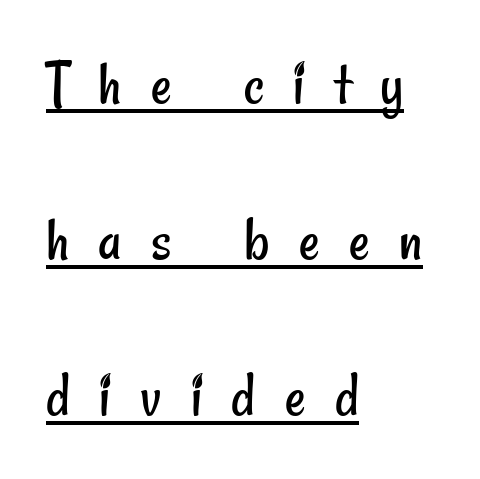
The designer dialed line spacing up above the default. This rendering widens character spacing well past its baseline value. Ink coverage per letter is moderate at most. The letters advance in unequal steps, a hallmark of proportional type.
